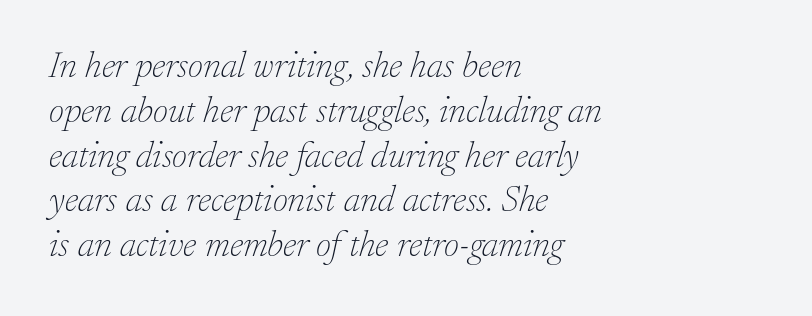
Q: Is the text bold? A: No.
Q: Is the text italic (slanted)? A: Yes, it leans right by about 17 degrees.
Q: Is the typeface a serif or a sans-serif typeface? A: Serif.
Q: Is the text underlined? A: No.
Q: How is the paragraph aligned? A: Left-aligned.
Q: Is the spacing between letters normal or unusually wide? A: Normal.
Q: Width (condensed, normal, or wide)? A: Normal.
Q: Stroke contrast? A: Low.
Q: x-height? A: Small.
Q: Monospaced? A: No.
